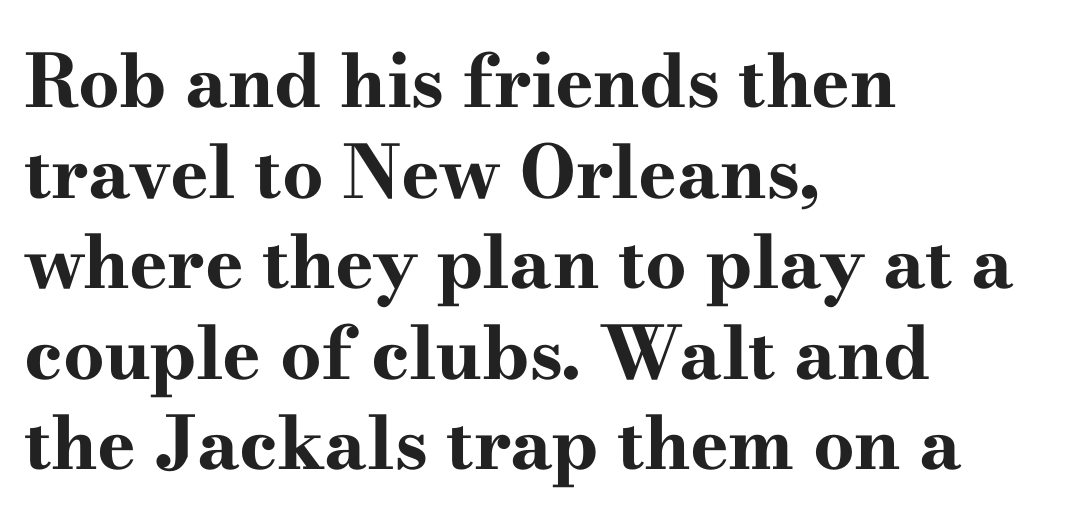
Q: Is the text bold? A: Yes.
Q: Is the text italic (slanted)? A: No, it is upright.
Q: Is the typeface a serif or a sans-serif typeface? A: Serif.
Q: Is the text underlined? A: No.
Q: How is the paragraph aligned? A: Left-aligned.
Q: Is the spacing between letters normal or unusually wide? A: Normal.
Q: Width (condensed, normal, or wide)? A: Wide.
Q: Stroke contrast? A: High.
Q: x-height? A: Small.
Q: Monospaced? A: No.
